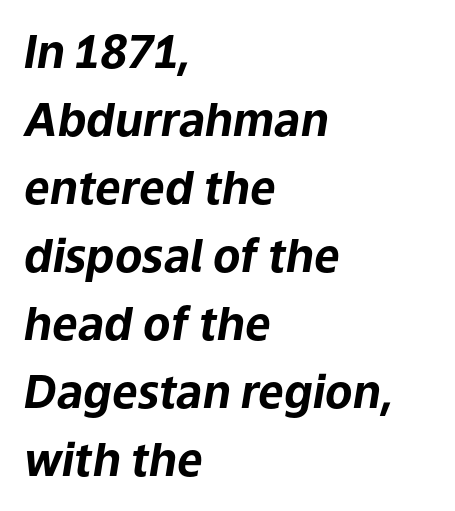
Heavy-handed strokes throughout: this text is bold. In CSS terms this would be text-align: left. Summary of vertical rhythm: regular, with standard interline spacing. Words float on clear page, feet unadorned.
